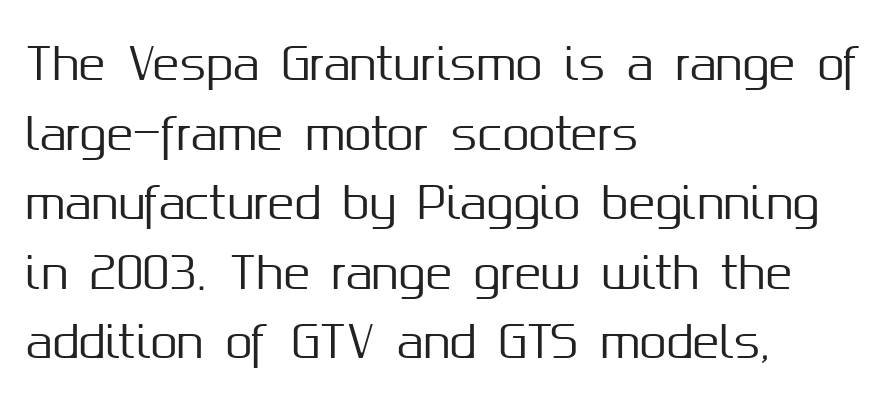
The image shows 44 px sans-serif type, upright; set left-aligned, normal line spacing (1.58x), normal letter spacing, not underlined; medium stroke contrast and a medium x-height.
